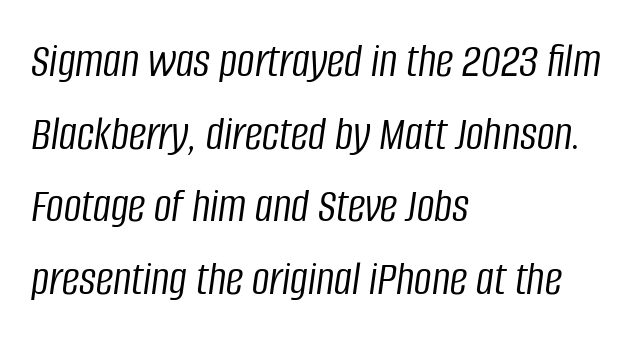
The image shows 49 px light, condensed type, italic (leaning right); set left-aligned, normal line spacing (1.48x), normal letter spacing, not underlined; low stroke contrast and a large x-height.
